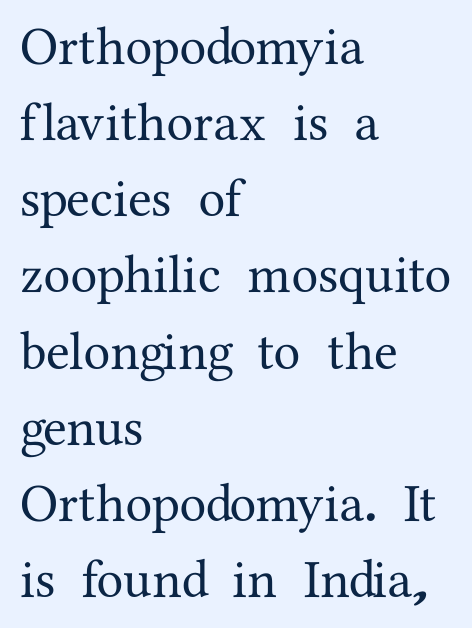
Q: Is the text italic (slanted)? A: No, it is upright.
Q: Is the typeface a serif or a sans-serif typeface? A: Serif.
Q: Is the text underlined? A: No.
Q: How is the paragraph aligned? A: Left-aligned.
Q: Is the spacing between letters normal or unusually wide? A: Normal.
Q: Is the spacing between lines tight, normal or loose? A: Normal.
Q: Width (condensed, normal, or wide)? A: Normal.
Q: Stroke contrast? A: Medium.
Q: x-height? A: Medium.
Q: Monospaced? A: No.
